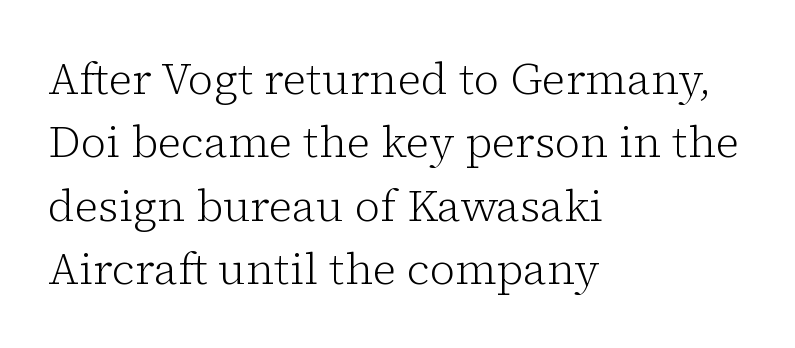
The image shows 44 px light serif type, upright; set left-aligned, normal line spacing (1.44x), normal letter spacing, not underlined; low stroke contrast and a medium x-height.
